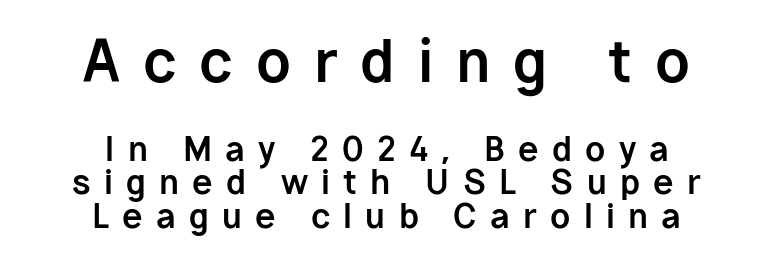
The image shows 57 px bold sans-serif type, upright; set centered, tight line spacing (1.02x), unusually wide letter spacing (+0.4 em), not underlined; the first (top) block is 1.73x larger; low stroke contrast and a medium x-height.
